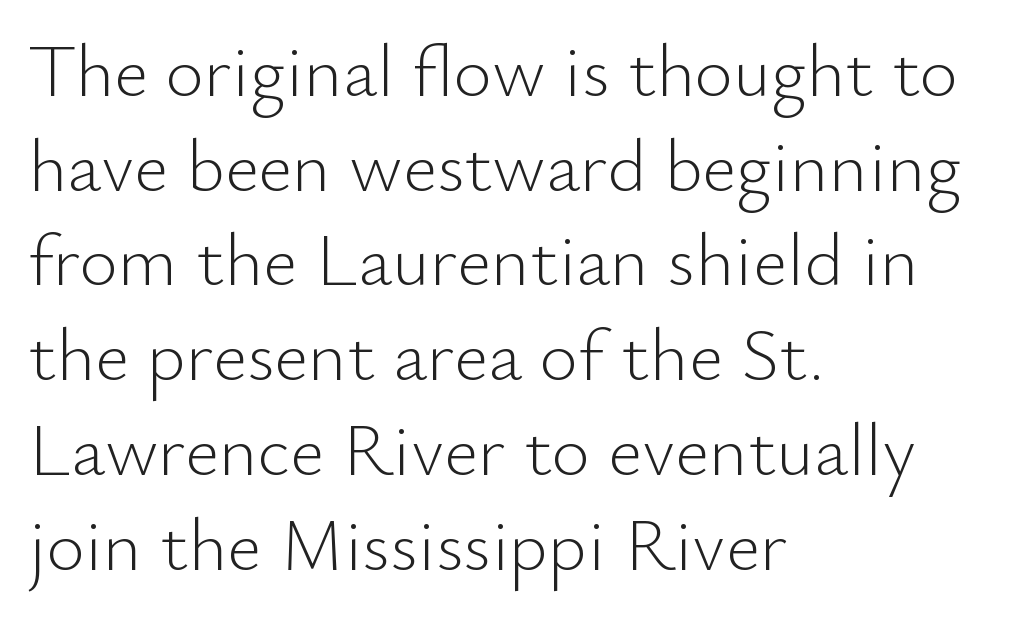
{"serif": "no", "italic": "no", "bold": "no", "weight": "light", "width": "normal", "stroke_contrast": "low", "x_height": "small", "monospaced": "no", "underline": "no", "align": "left", "line_spacing": "normal", "line_spacing_ratio": 1.28, "letter_spacing": "normal", "letter_spacing_em": 0.0, "glyph_px": 74}
